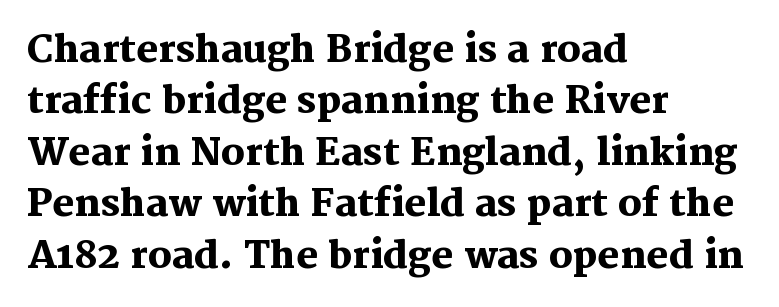
The image shows 37 px heavy serif type, upright; set left-aligned, normal line spacing (1.39x), normal letter spacing, not underlined; medium stroke contrast and a medium x-height.
